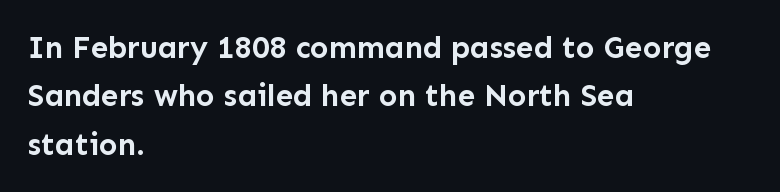
Rule under the text: the space is simply empty. In terms of letterspacing, this is plain default setting. The passage shown is typed in a proportional face where columns would drift. Summary of vertical rhythm: regular, with standard interline spacing. The characters look thick and weighty, a clear bold. Typographically, this falls in the sans-serif category.
